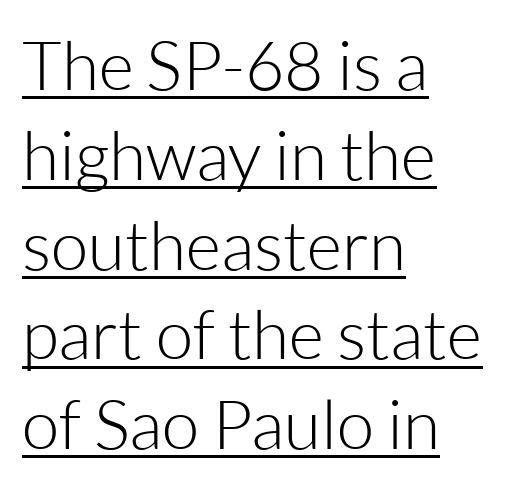
Q: Is the text bold? A: No.
Q: Is the text italic (slanted)? A: No, it is upright.
Q: Is the typeface a serif or a sans-serif typeface? A: Sans-serif.
Q: Is the text underlined? A: Yes.
Q: How is the paragraph aligned? A: Left-aligned.
Q: Is the spacing between letters normal or unusually wide? A: Normal.
Q: Is the spacing between lines tight, normal or loose? A: Normal.
Q: Width (condensed, normal, or wide)? A: Normal.
Q: Stroke contrast? A: Low.
Q: x-height? A: Medium.
Q: Monospaced? A: No.
